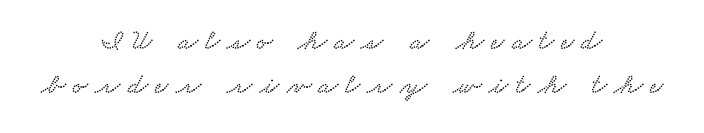
Q: Is the typeface a serif or a sans-serif typeface? A: Serif.
Q: Is the text underlined? A: No.
Q: How is the paragraph aligned? A: Centered.
Q: Is the spacing between letters normal or unusually wide? A: Unusually wide.
Q: Is the spacing between lines tight, normal or loose? A: Normal.
Q: Width (condensed, normal, or wide)? A: Wide.
Q: Stroke contrast? A: Low.
Q: x-height? A: Small.
Q: Monospaced? A: No.
